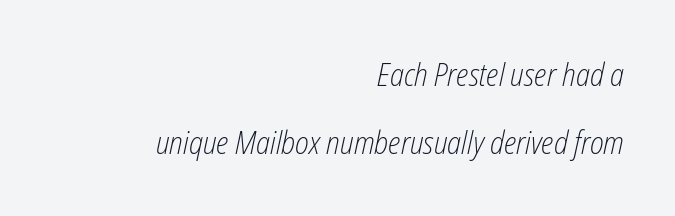
Look at the tracking — it's just the regular setting, nothing added. Baseline-to-baseline distance is far greater than the letter height. Looks like regular typesetting: each glyph gets only the width it needs. The letters are slanted; this is an italic face. A bare baseline throughout the passage.
